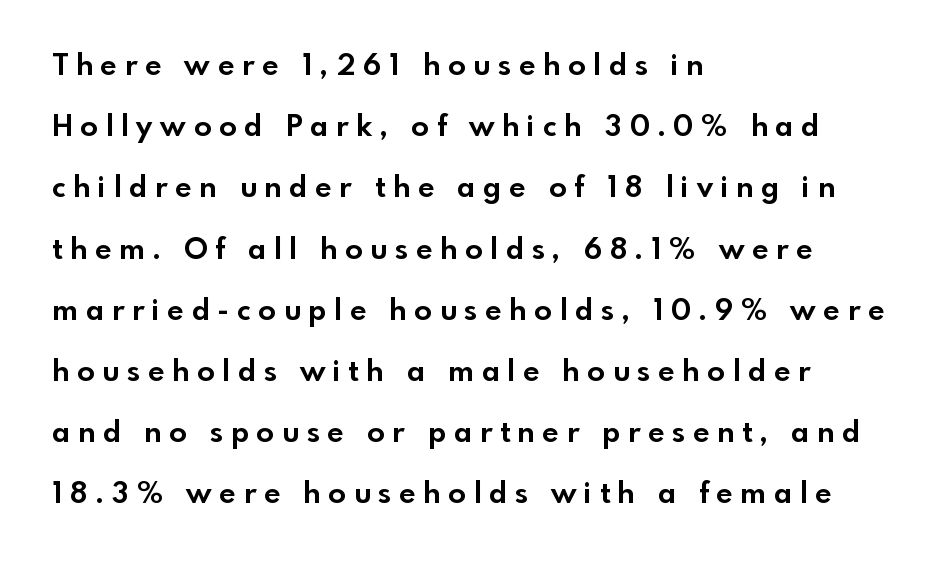
If you drew a ruler down the left edge, every line would touch it. Is the letter spacing exaggerated? Yes — the characters are pushed far apart. The passage shown is typed in a proportional face where columns would drift. The characters display no serif detailing; their extremities are plain. You can tell it's not italic because the verticals are truly vertical. Glance below the letters and you will spot only blank space.
